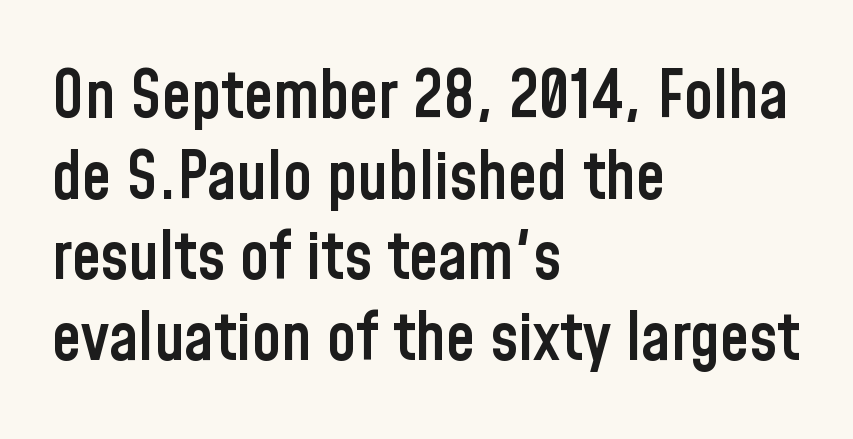
Q: Is the text bold? A: Semi-bold.
Q: Is the text italic (slanted)? A: No, it is upright.
Q: Is the typeface a serif or a sans-serif typeface? A: Sans-serif.
Q: Is the text underlined? A: No.
Q: How is the paragraph aligned? A: Left-aligned.
Q: Is the spacing between letters normal or unusually wide? A: Normal.
Q: Width (condensed, normal, or wide)? A: Condensed.
Q: Stroke contrast? A: Low.
Q: x-height? A: Medium.
Q: Monospaced? A: No.
